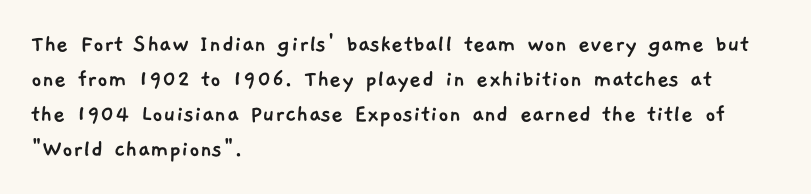
{"underline": "no", "align": "left", "line_spacing": "normal", "line_spacing_ratio": 1.34, "letter_spacing": "normal", "letter_spacing_em": 0.0, "glyph_px": 26}
